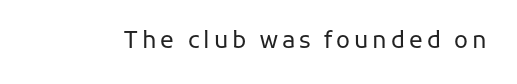
{"italic": "no", "bold": "no", "underline": "no", "glyph_px": 23}
